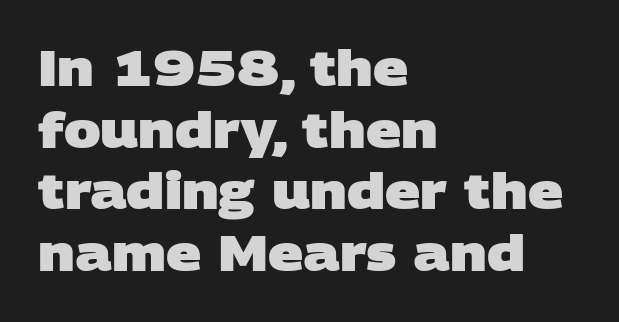
The passage shown is not underscored anywhere. Character widths vary here, with narrow letters taking less room than wide ones. Horizontal alignment here is leftward, the default for most running prose. Every letter is thick-stroked: bold, no question. The block of text has a typical density, with ordinary space between rows.
